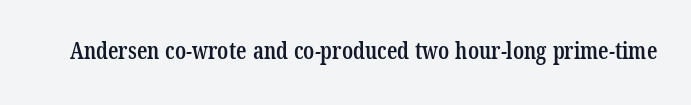
The image shows 23 px text type; set normal letter spacing, not underlined.
